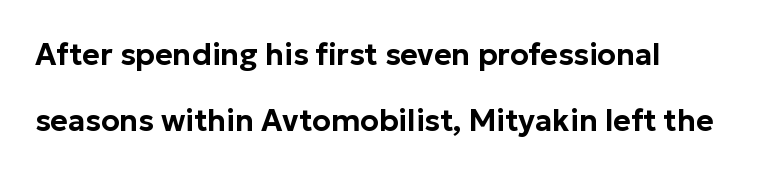
Q: Is the text italic (slanted)? A: No, it is upright.
Q: Is the typeface a serif or a sans-serif typeface? A: Sans-serif.
Q: Is the text underlined? A: No.
Q: Is the spacing between letters normal or unusually wide? A: Normal.
Q: Is the spacing between lines tight, normal or loose? A: Loose.
Q: Width (condensed, normal, or wide)? A: Normal.
Q: Stroke contrast? A: Low.
Q: x-height? A: Medium.
Q: Monospaced? A: No.
